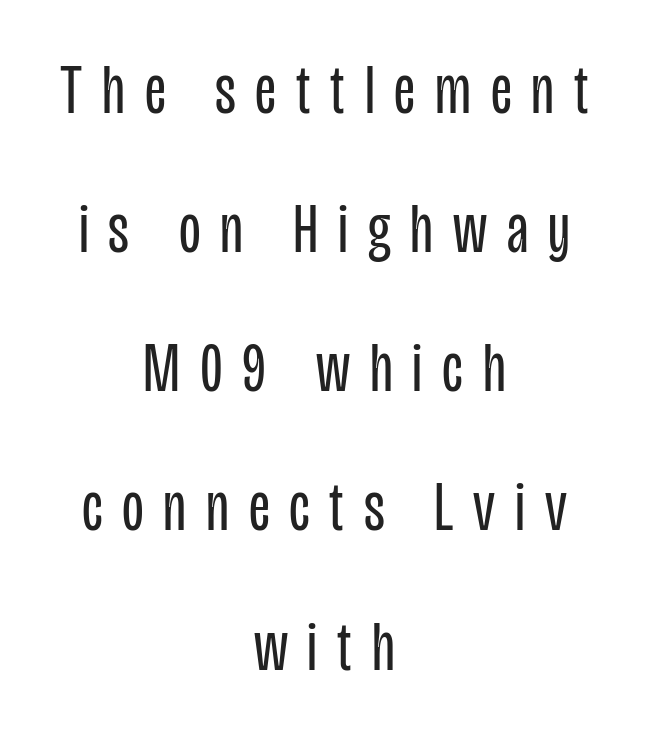
{"serif": "no", "italic": "no", "bold": "no", "weight": "regular", "width": "condensed", "stroke_contrast": "low", "x_height": "large", "monospaced": "no", "underline": "no", "align": "center", "line_spacing": "loose", "line_spacing_ratio": 1.96, "letter_spacing": "wide", "letter_spacing_em": 0.28, "glyph_px": 71}
